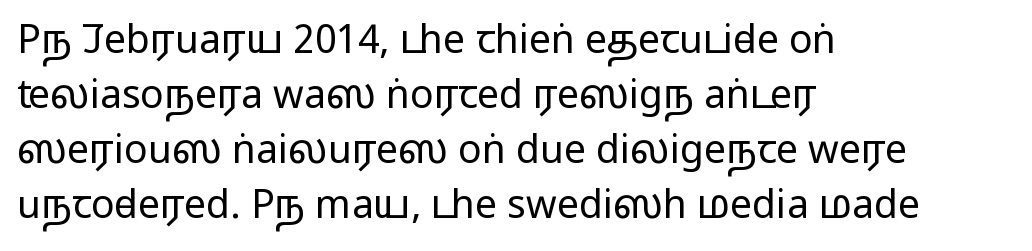
The string is rendered with underlining switched off. A typesetter would call this proportional, since set widths differ per character. No italicization has been applied; the sample stays upright. Nothing heavy about these letters — not bold at all. Observe the absence of serifs on each vertical stroke in this sample. A typesetter would call this zero additional tracking.
